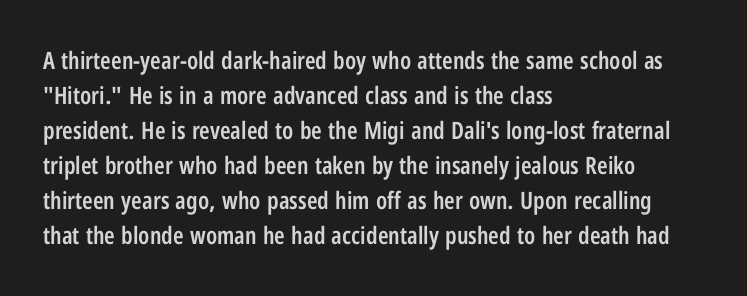
Q: Is the text bold? A: Semi-bold.
Q: Is the text italic (slanted)? A: No, it is upright.
Q: Is the text underlined? A: No.
Q: How is the paragraph aligned? A: Left-aligned.
Q: Is the spacing between letters normal or unusually wide? A: Normal.
Q: Is the spacing between lines tight, normal or loose? A: Normal.
